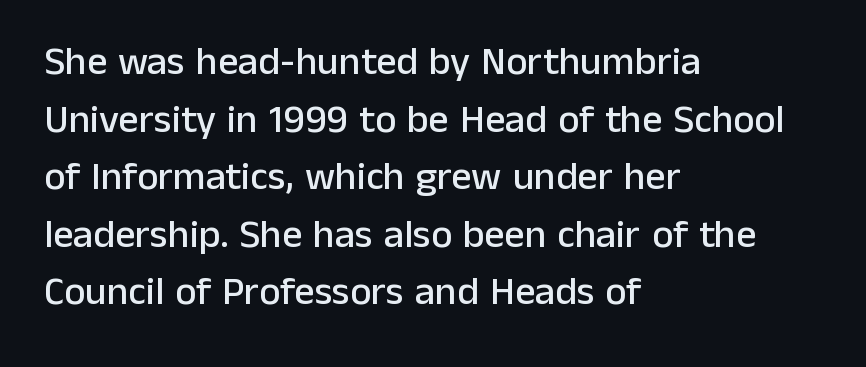
You can tell it's not italic because the verticals are truly vertical. The strip under each line holds only bare page. Layout note: lines flush left. Students, note that the glyphs here touch the page at normal intervals. Is this a fixed-width face? No — the glyphs have proportional, varying widths. Grotesque or geometric, the face here clearly has no serifs.
